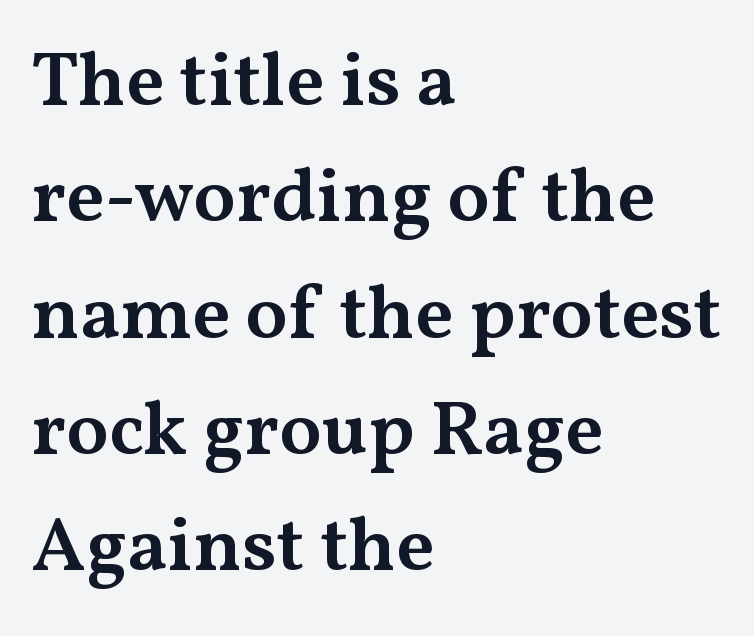
Q: Is the text bold? A: Semi-bold.
Q: Is the text italic (slanted)? A: No, it is upright.
Q: Is the typeface a serif or a sans-serif typeface? A: Serif.
Q: Is the text underlined? A: No.
Q: How is the paragraph aligned? A: Left-aligned.
Q: Is the spacing between letters normal or unusually wide? A: Normal.
Q: Is the spacing between lines tight, normal or loose? A: Normal.
Q: Width (condensed, normal, or wide)? A: Wide.
Q: Stroke contrast? A: Medium.
Q: x-height? A: Medium.
Q: Monospaced? A: No.
